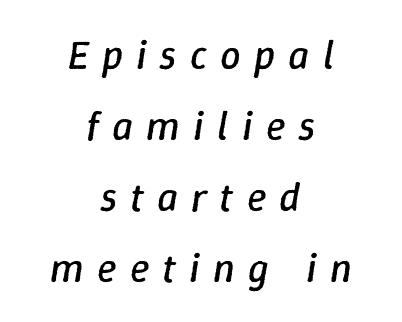
Q: Is the text bold? A: No.
Q: Is the text italic (slanted)? A: Yes, it leans right by about 9 degrees.
Q: Is the text underlined? A: No.
Q: How is the paragraph aligned? A: Centered.
Q: Is the spacing between letters normal or unusually wide? A: Unusually wide.
Q: Width (condensed, normal, or wide)? A: Normal.
Q: Stroke contrast? A: Low.
Q: x-height? A: Medium.
Q: Monospaced? A: No.
